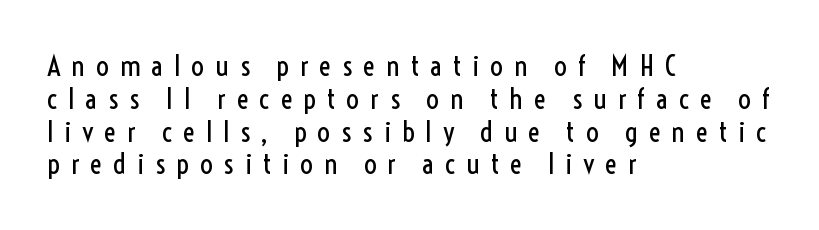
The image shows 29 px regular-weight, condensed sans-serif type, upright; set left-aligned, tight line spacing (1.13x), unusually wide letter spacing (+0.36 em), not underlined; a medium x-height.
